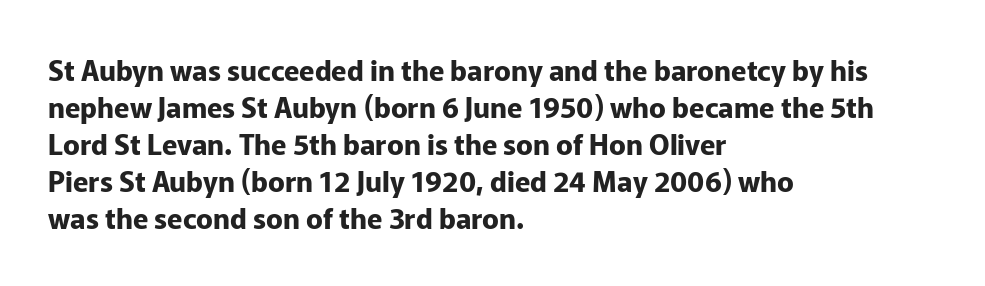
{"serif": "no", "italic": "no", "bold": "yes", "weight": "bold", "width": "normal", "stroke_contrast": "low", "x_height": "medium", "monospaced": "no", "underline": "no", "align": "left", "line_spacing": "normal", "line_spacing_ratio": 1.32, "letter_spacing": "normal", "letter_spacing_em": 0.0, "glyph_px": 28}
